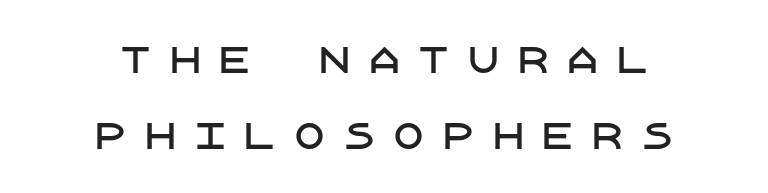
The foot of each line stays bare and open. Classification — sans serif. The line texture is sparse and dotted thanks to wide tracking. Upright lettering throughout. If you folded the block vertically in half, each line would mirror itself in length.
